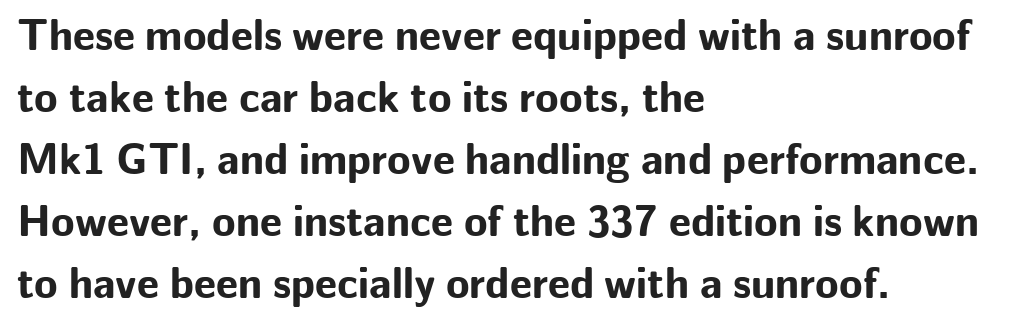
The image shows 43 px bold sans-serif type, upright; set left-aligned, normal line spacing (1.44x), normal letter spacing, not underlined; low stroke contrast and a medium x-height.
